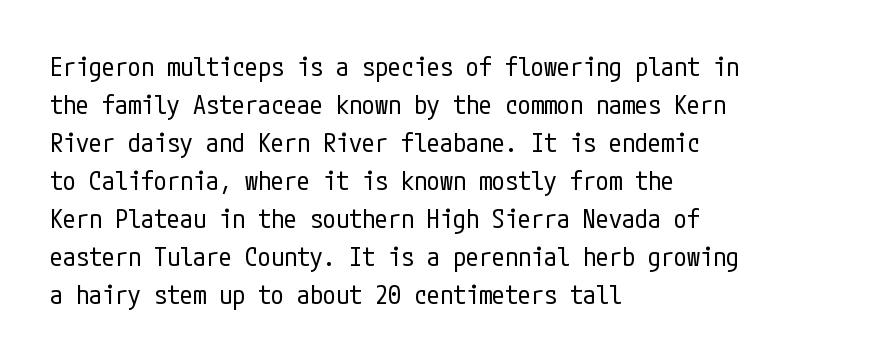
{"italic": "no", "bold": "no", "underline": "no", "align": "left", "line_spacing": "normal", "line_spacing_ratio": 1.46, "letter_spacing": "normal", "letter_spacing_em": 0.0, "glyph_px": 26}
